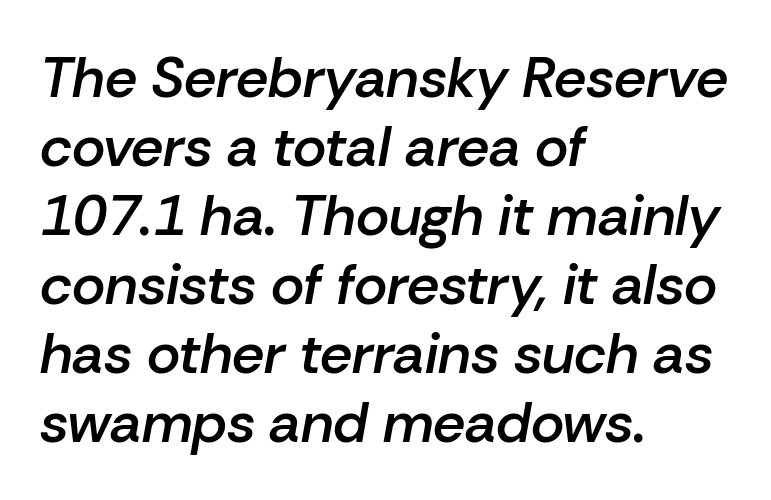
{"italic": "yes", "lean": "right", "slant_degrees": 10, "bold": "semi", "weight": "semibold", "width": "normal", "stroke_contrast": "low", "x_height": "medium", "monospaced": "no", "underline": "no", "align": "left", "line_spacing_ratio": 1.21, "letter_spacing": "normal", "letter_spacing_em": 0.0, "glyph_px": 57}
